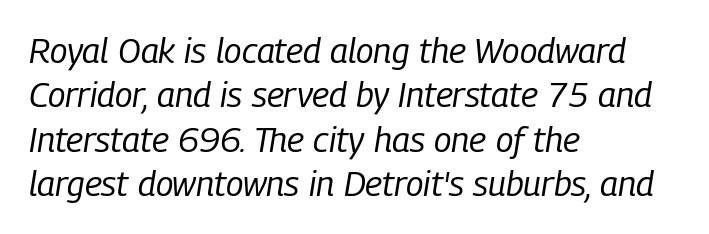
The image shows 35 px regular-weight, condensed type, italic (leaning right); set left-aligned, normal line spacing (1.27x), normal letter spacing, not underlined; low stroke contrast and a medium x-height.
